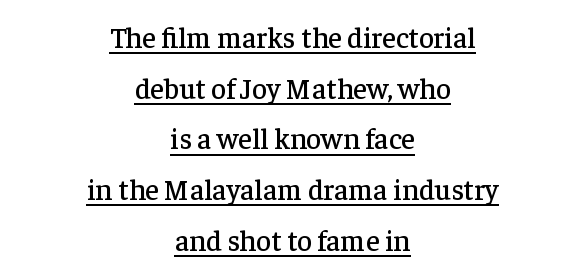
The image shows 29 px serif type, upright; set centered, line spacing 1.75x, normal letter spacing, underlined; low stroke contrast and a medium x-height.
